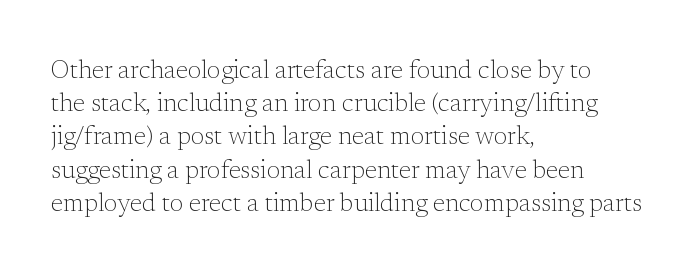
These lines sit exactly where default settings would place them. Decoration check: the copy has no underline. The typeface has the unassuming heft of standard copy or less. Horizontal alignment here is leftward, the default for most running prose.
